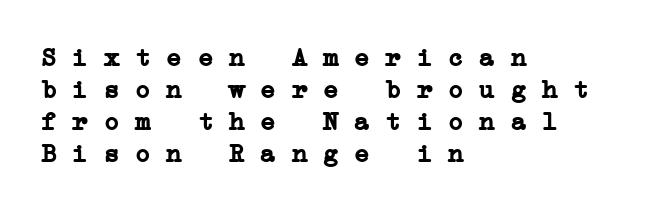
Q: Is the text bold? A: Yes.
Q: Is the text underlined? A: No.
Q: How is the paragraph aligned? A: Left-aligned.
Q: Is the spacing between letters normal or unusually wide? A: Normal.
